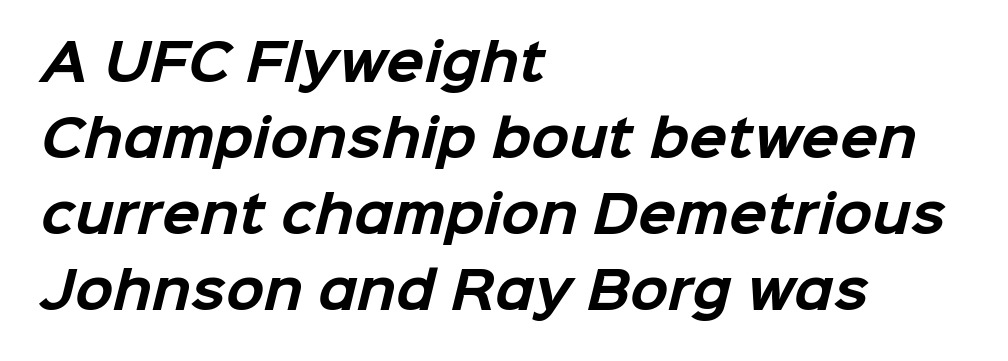
{"serif": "no", "bold": "yes", "weight": "bold", "width": "normal", "stroke_contrast": "low", "x_height": "medium", "monospaced": "no", "underline": "no", "align": "left", "line_spacing": "normal", "line_spacing_ratio": 1.52, "letter_spacing": "normal", "letter_spacing_em": 0.0, "glyph_px": 50}
